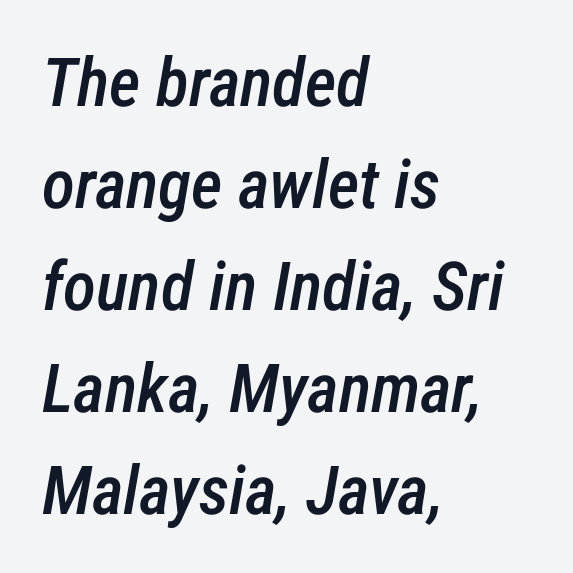
Q: Is the text bold? A: Semi-bold.
Q: Is the text italic (slanted)? A: Yes, it leans right by about 12 degrees.
Q: Is the text underlined? A: No.
Q: How is the paragraph aligned? A: Left-aligned.
Q: Is the spacing between letters normal or unusually wide? A: Normal.
Q: Is the spacing between lines tight, normal or loose? A: Normal.
Q: Width (condensed, normal, or wide)? A: Condensed.
Q: Stroke contrast? A: Low.
Q: x-height? A: Medium.
Q: Monospaced? A: No.
